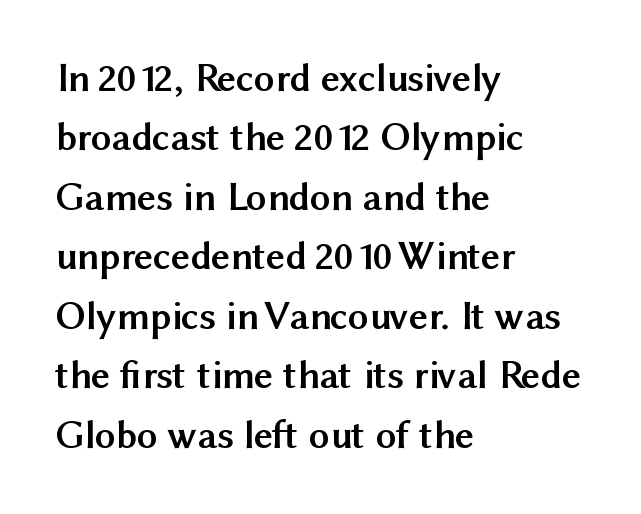
The image shows 41 px semibold sans-serif type, upright; set left-aligned, normal line spacing (1.45x), normal letter spacing, not underlined; medium stroke contrast and a medium x-height.
